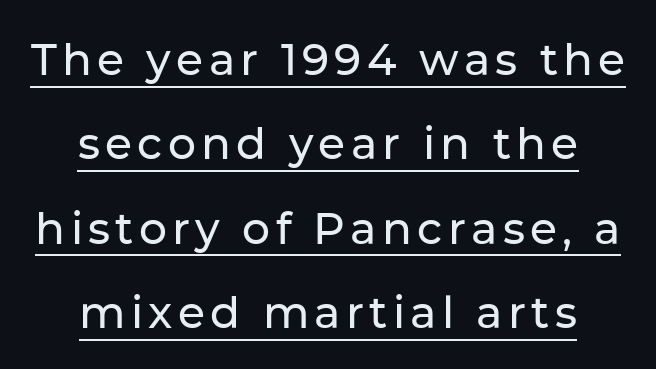
Classification — sans serif. You could not count columns in this text — the font is proportionally spaced. Unlike italic type, these characters show no tilt at all. Descenders here cross a horizontal rule under the line.
